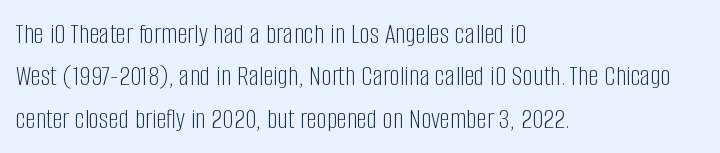
Q: Is the text bold? A: No.
Q: Is the text italic (slanted)? A: No, it is upright.
Q: Is the typeface a serif or a sans-serif typeface? A: Sans-serif.
Q: Is the text underlined? A: No.
Q: How is the paragraph aligned? A: Left-aligned.
Q: Is the spacing between letters normal or unusually wide? A: Normal.
Q: Is the spacing between lines tight, normal or loose? A: Normal.
Q: Width (condensed, normal, or wide)? A: Condensed.
Q: Stroke contrast? A: Low.
Q: x-height? A: Large.
Q: Monospaced? A: No.
